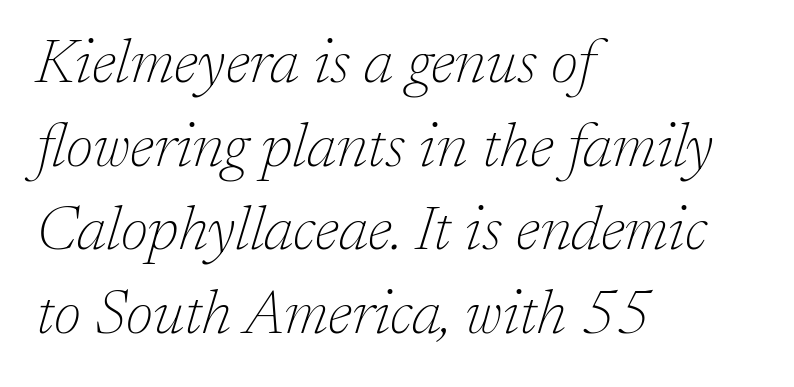
{"serif": "yes", "italic": "yes", "lean": "right", "slant_degrees": 17, "bold": "no", "weight": "thin", "width": "normal", "stroke_contrast": "low", "x_height": "medium", "monospaced": "no", "underline": "no", "align": "left", "line_spacing": "normal", "line_spacing_ratio": 1.35, "letter_spacing": "normal", "letter_spacing_em": 0.0, "glyph_px": 62}
